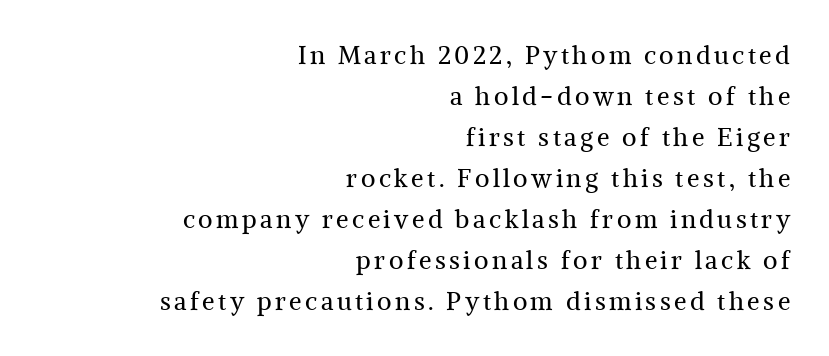
The image shows 25 px text type, upright; set right-aligned, normal line spacing (1.64x), not underlined.
